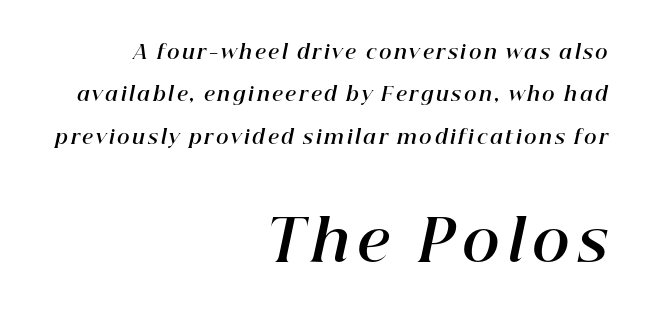
The image shows 57 px bold type, italic (leaning right); set right-aligned, loose line spacing (2.23x), not underlined; the second (bottom) block is 3.0x larger; high stroke contrast and a medium x-height.
